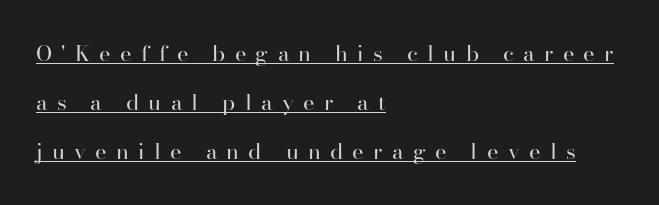
{"italic": "no", "bold": "no", "underline": "yes", "align": "left", "line_spacing": "loose", "line_spacing_ratio": 2.23, "letter_spacing": "wide", "letter_spacing_em": 0.42, "glyph_px": 22}
